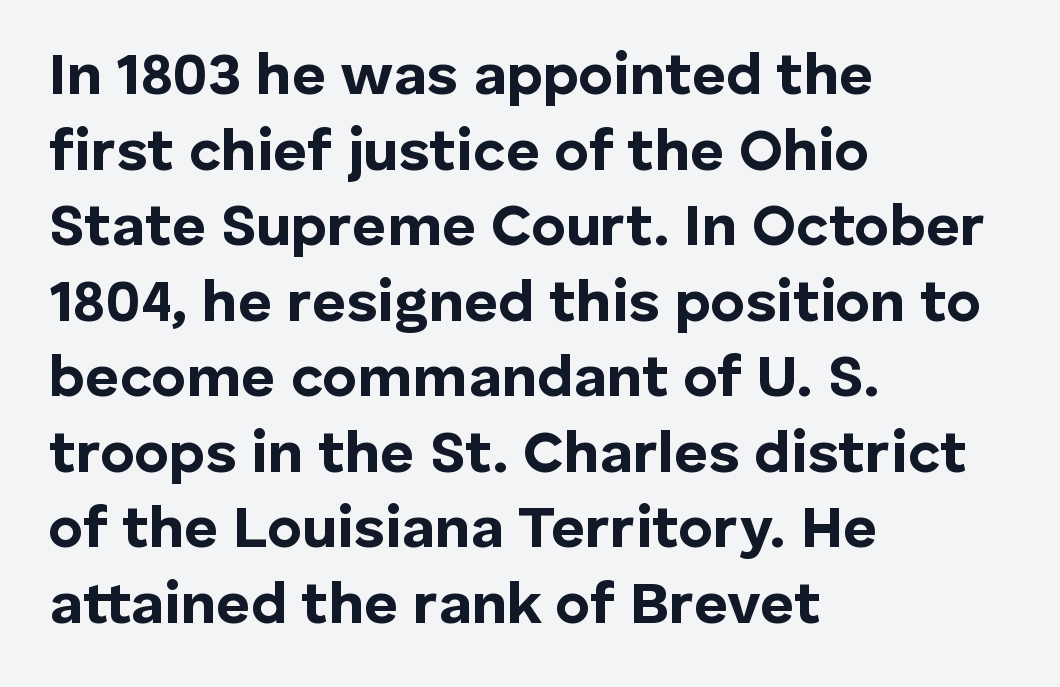
The image shows 59 px bold sans-serif type, upright; set left-aligned, normal line spacing (1.28x), normal letter spacing, not underlined; low stroke contrast and a medium x-height.
